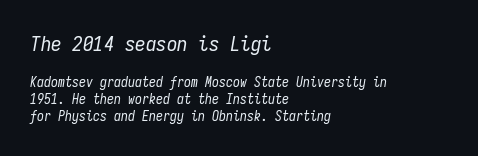
{"italic": "yes", "lean": "right", "slant_degrees": 9, "bold": "no", "underline": "no", "align": "left", "line_spacing_ratio": 1.23, "letter_spacing": "normal", "letter_spacing_em": 0.0, "larger_block": "first", "size_ratio": 1.5, "glyph_px": 21}
